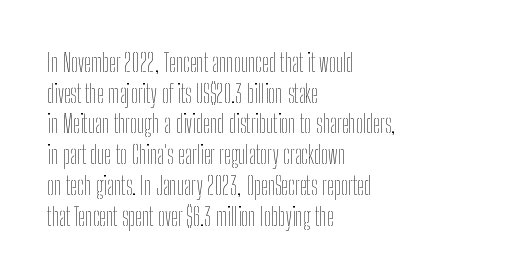
{"italic": "no", "bold": "no", "underline": "no", "align": "left", "line_spacing_ratio": 1.23, "letter_spacing": "normal", "letter_spacing_em": 0.0, "glyph_px": 25}
